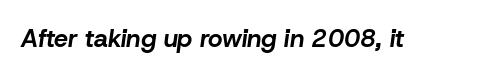
The image shows 25 px bold type, italic (leaning right); set normal letter spacing, not underlined.
